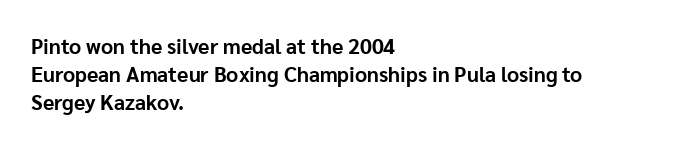
Style check: upright. Reading down the block, your eye returns to a fixed left position each line. This rendering leaves character spacing at its baseline value. Check under the words: just untouched page.
